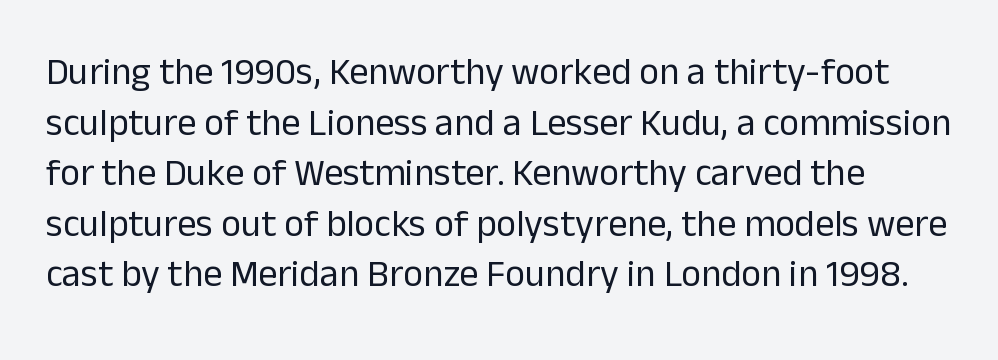
{"serif": "no", "italic": "no", "bold": "no", "weight": "regular", "width": "normal", "stroke_contrast": "low", "x_height": "medium", "monospaced": "no", "underline": "no", "line_spacing": "normal", "line_spacing_ratio": 1.33, "letter_spacing": "normal", "letter_spacing_em": 0.0, "glyph_px": 38}
